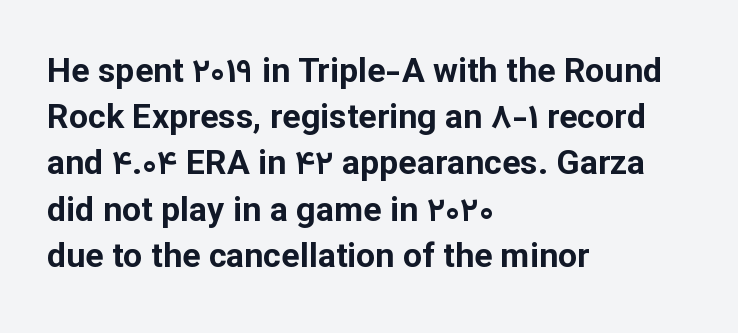
Q: Is the text bold? A: Yes.
Q: Is the text italic (slanted)? A: No, it is upright.
Q: Is the typeface a serif or a sans-serif typeface? A: Sans-serif.
Q: Is the text underlined? A: No.
Q: How is the paragraph aligned? A: Left-aligned.
Q: Is the spacing between letters normal or unusually wide? A: Normal.
Q: Is the spacing between lines tight, normal or loose? A: Normal.
Q: Width (condensed, normal, or wide)? A: Normal.
Q: Stroke contrast? A: Low.
Q: x-height? A: Medium.
Q: Monospaced? A: No.
